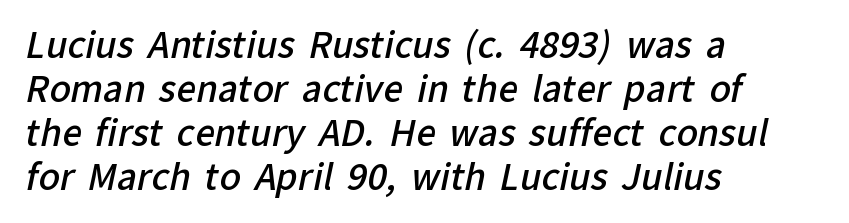
Q: Is the text bold? A: Semi-bold.
Q: Is the typeface a serif or a sans-serif typeface? A: Sans-serif.
Q: Is the text underlined? A: No.
Q: How is the paragraph aligned? A: Left-aligned.
Q: Is the spacing between letters normal or unusually wide? A: Normal.
Q: Is the spacing between lines tight, normal or loose? A: Normal.
Q: Width (condensed, normal, or wide)? A: Normal.
Q: Stroke contrast? A: Low.
Q: x-height? A: Medium.
Q: Monospaced? A: No.
